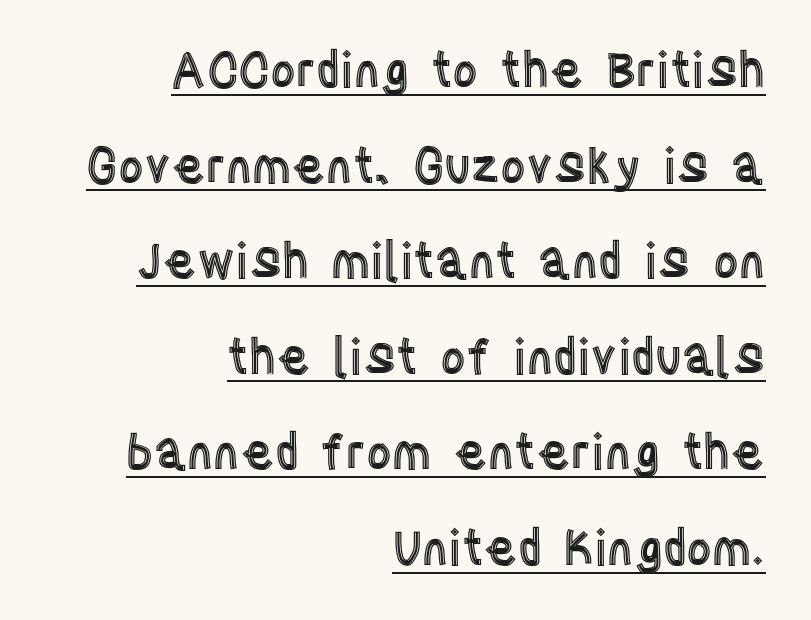
When letters stand straight like this, we call the style roman or upright. The passage is arranged like a letterhead date or caption credit — flush right. Observe the ordinary spacing: letters are neighbours, not strangers. Looks like regular typesetting: each glyph gets only the width it needs.
